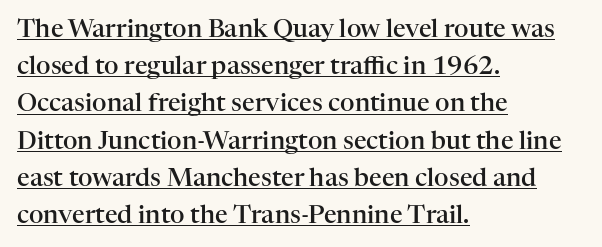
Leftover space on each line is placed entirely after the last word. Typesetter's note: demi weight, one step under bold. Letter spacing: default. Underlined type.
